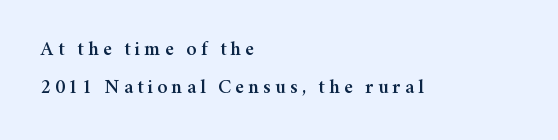
The image shows 20 px text type, upright; set left-aligned, loose line spacing (1.9x), unusually wide letter spacing (+0.21 em), not underlined.
